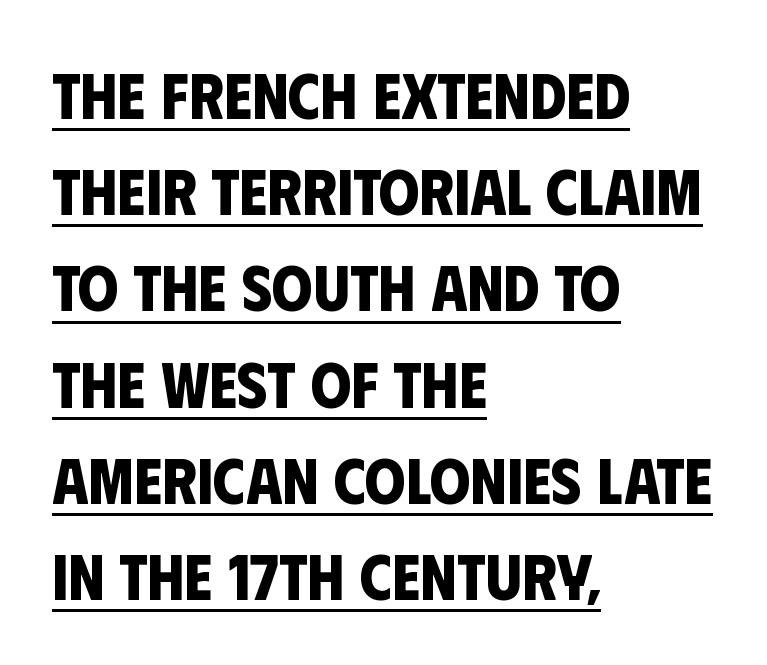
The image shows 65 px bold, condensed sans-serif type; set left-aligned, normal line spacing (1.48x), normal letter spacing, underlined; low stroke contrast and a large x-height.
